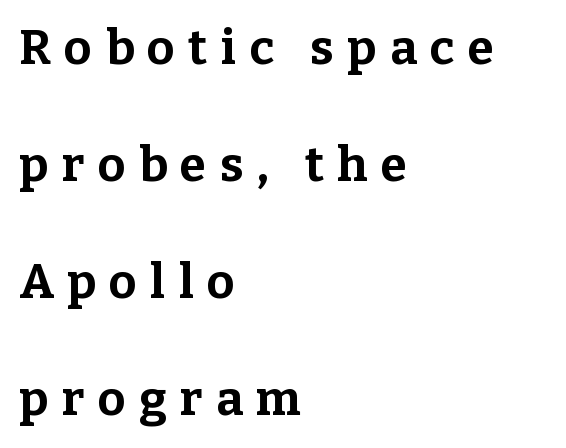
I'd call this a serif setting — the letters wear small feet. You could not count columns in this text — the font is proportionally spaced. Lines of text with bare space underneath. Is the letter spacing exaggerated? Yes — the characters are pushed far apart.
